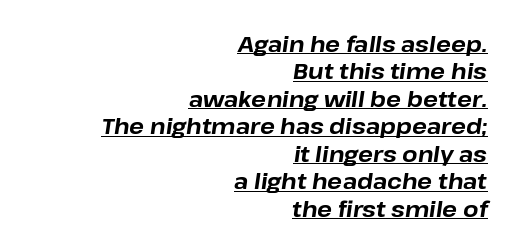
Q: Is the text bold? A: Yes.
Q: Is the text italic (slanted)? A: Yes, it leans right by about 8 degrees.
Q: Is the text underlined? A: Yes.
Q: How is the paragraph aligned? A: Right-aligned.
Q: Is the spacing between letters normal or unusually wide? A: Normal.
Q: Is the spacing between lines tight, normal or loose? A: Normal.
